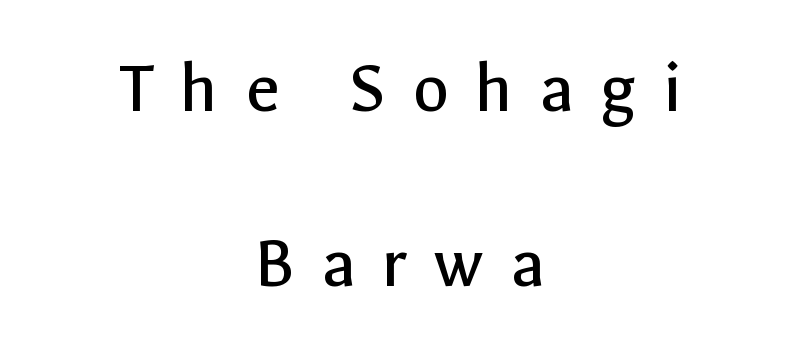
{"serif": "no", "italic": "no", "bold": "no", "weight": "regular", "width": "normal", "x_height": "medium", "monospaced": "no", "underline": "no", "align": "center", "line_spacing": "loose", "line_spacing_ratio": 2.33, "letter_spacing": "wide", "letter_spacing_em": 0.35, "glyph_px": 75}
